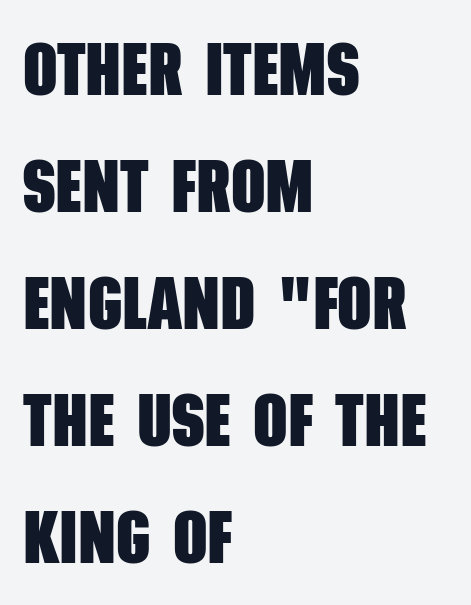
{"serif": "no", "bold": "yes", "weight": "heavy", "width": "condensed", "stroke_contrast": "low", "x_height": "large", "monospaced": "no", "underline": "no", "align": "left", "line_spacing": "normal", "line_spacing_ratio": 1.56, "letter_spacing": "normal", "letter_spacing_em": 0.0, "glyph_px": 75}
